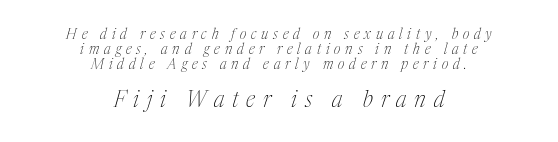
The image shows 22 px text type, italic (leaning right); set centered, tight line spacing (1.06x), unusually wide letter spacing (+0.35 em), not underlined; the second (bottom) block is 1.57x larger.
